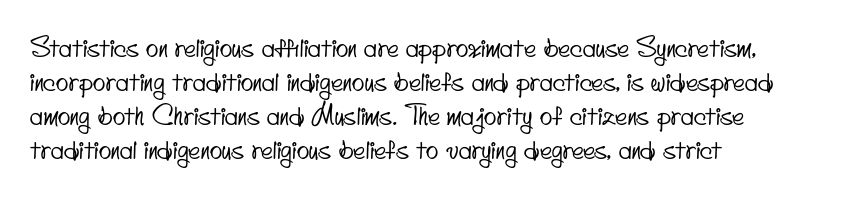
Q: Is the text underlined? A: No.
Q: How is the paragraph aligned? A: Left-aligned.
Q: Is the spacing between letters normal or unusually wide? A: Normal.
Q: Is the spacing between lines tight, normal or loose? A: Normal.
